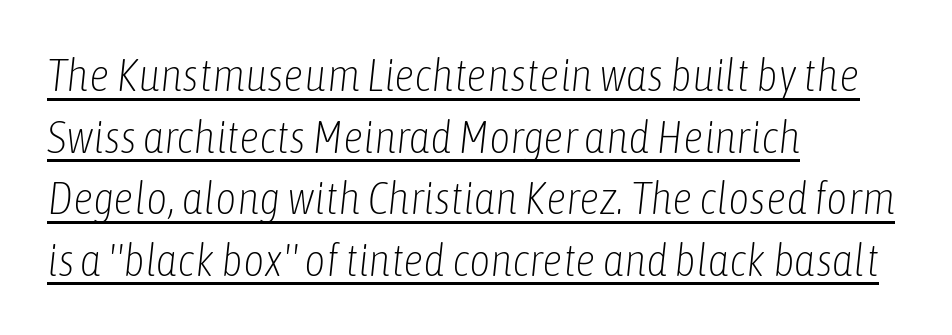
Q: Is the text bold? A: No.
Q: Is the text italic (slanted)? A: Yes, it leans right by about 6 degrees.
Q: Is the text underlined? A: Yes.
Q: How is the paragraph aligned? A: Left-aligned.
Q: Is the spacing between letters normal or unusually wide? A: Normal.
Q: Is the spacing between lines tight, normal or loose? A: Normal.
Q: Width (condensed, normal, or wide)? A: Condensed.
Q: Stroke contrast? A: Low.
Q: x-height? A: Medium.
Q: Monospaced? A: No.
